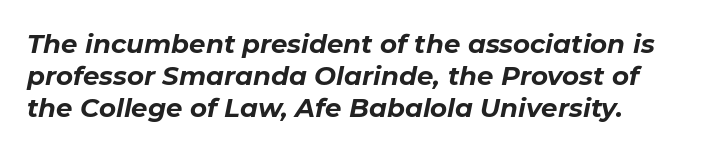
Q: Is the text bold? A: Yes.
Q: Is the text italic (slanted)? A: Yes, it leans right by about 11 degrees.
Q: Is the text underlined? A: No.
Q: Is the spacing between letters normal or unusually wide? A: Normal.
